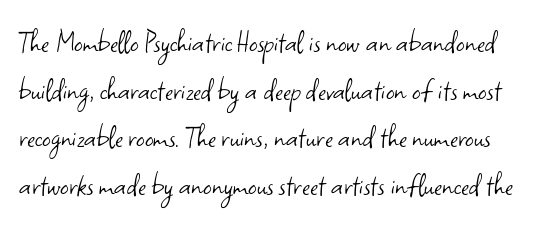
{"serif": "no", "bold": "no", "weight": "light", "width": "normal", "stroke_contrast": "low", "x_height": "small", "monospaced": "no", "underline": "no", "line_spacing": "normal", "line_spacing_ratio": 1.4, "letter_spacing": "normal", "letter_spacing_em": 0.0, "glyph_px": 34}
